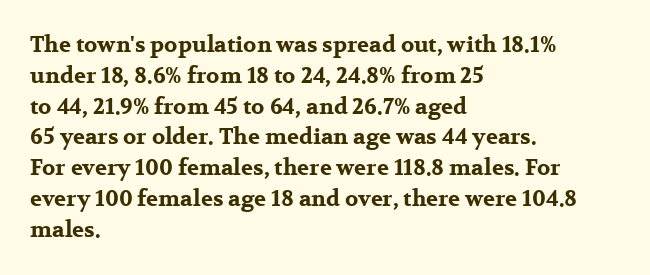
No italicization has been applied; the sample stays upright. The line-height multiplier appears to be the usual default. The face used here has the dense, thick strokes of a bold. Clear beneath every line of the passage. Each word holds together tightly as a unit, with standard inter-letter gaps. The typesetter chose a ragged-right arrangement here.
